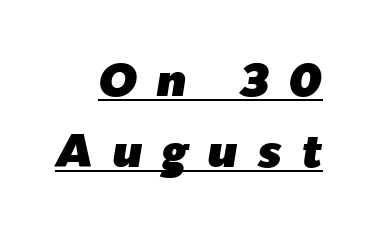
Q: Is the text italic (slanted)? A: Yes, it leans right by about 9 degrees.
Q: Is the text underlined? A: Yes.
Q: Is the spacing between letters normal or unusually wide? A: Unusually wide.
Q: Is the spacing between lines tight, normal or loose? A: Normal.
Q: Width (condensed, normal, or wide)? A: Normal.
Q: Stroke contrast? A: Low.
Q: x-height? A: Medium.
Q: Monospaced? A: No.
